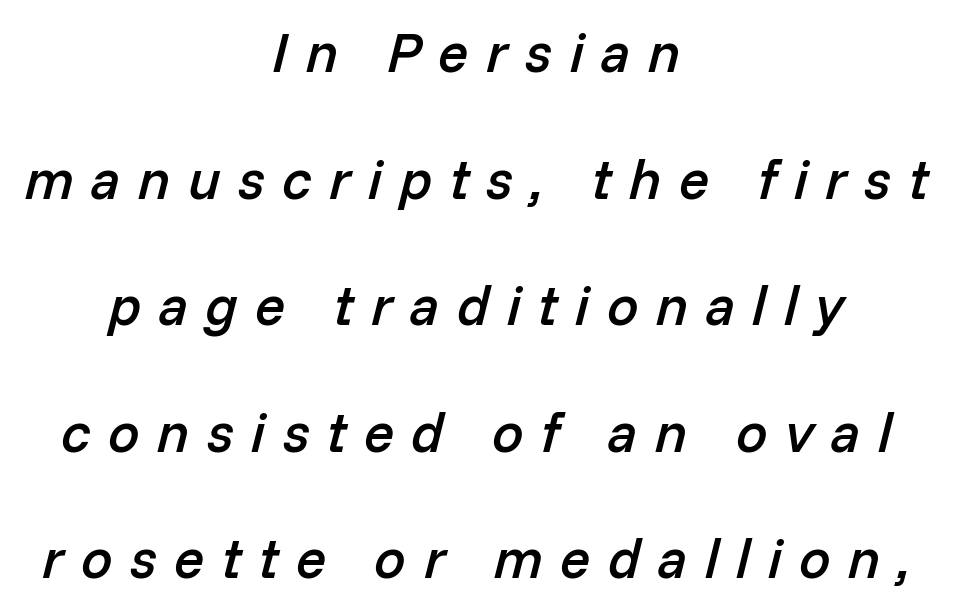
Q: Is the text bold? A: Semi-bold.
Q: Is the text italic (slanted)? A: Yes, it leans right by about 14 degrees.
Q: Is the text underlined? A: No.
Q: How is the paragraph aligned? A: Centered.
Q: Is the spacing between letters normal or unusually wide? A: Unusually wide.
Q: Is the spacing between lines tight, normal or loose? A: Loose.
Q: Width (condensed, normal, or wide)? A: Normal.
Q: Stroke contrast? A: Low.
Q: x-height? A: Medium.
Q: Monospaced? A: No.
